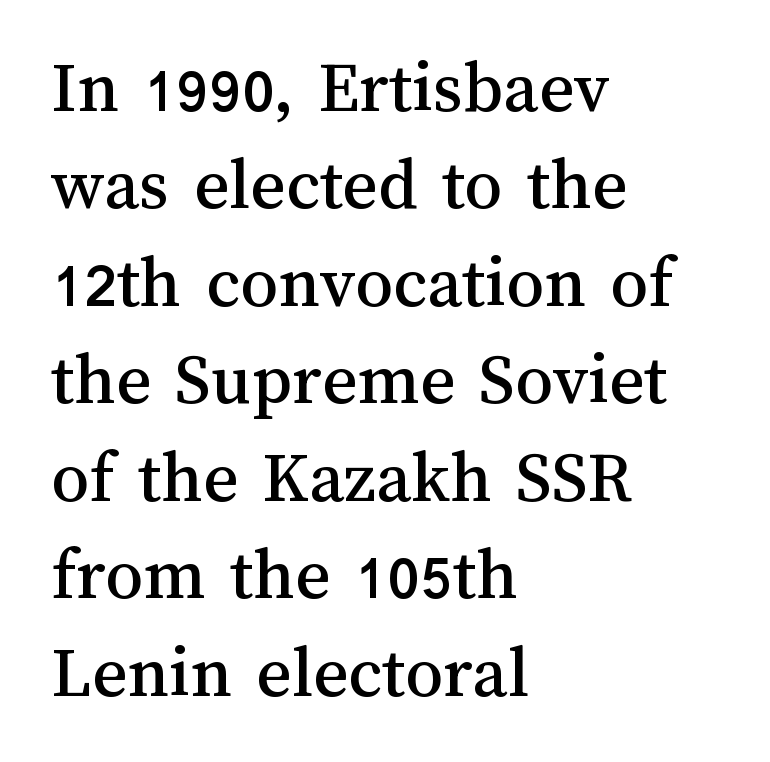
The image shows 75 px text type, upright; set left-aligned, normal line spacing (1.3x), normal letter spacing, not underlined; medium stroke contrast and a medium x-height.
